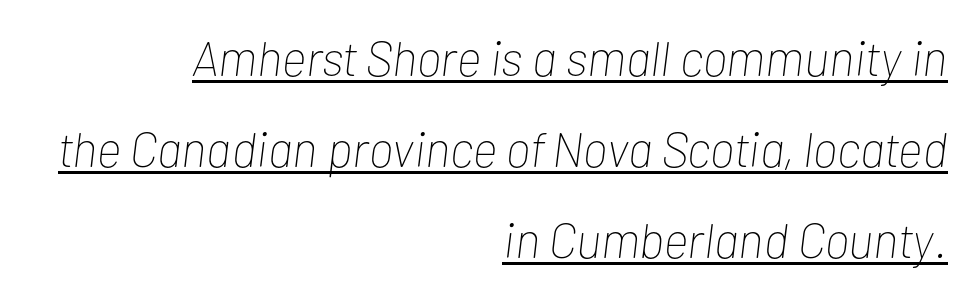
Q: Is the text bold? A: No.
Q: Is the text italic (slanted)? A: Yes, it leans right by about 7 degrees.
Q: Is the text underlined? A: Yes.
Q: How is the paragraph aligned? A: Right-aligned.
Q: Is the spacing between letters normal or unusually wide? A: Normal.
Q: Width (condensed, normal, or wide)? A: Condensed.
Q: Stroke contrast? A: Low.
Q: x-height? A: Medium.
Q: Monospaced? A: No.
